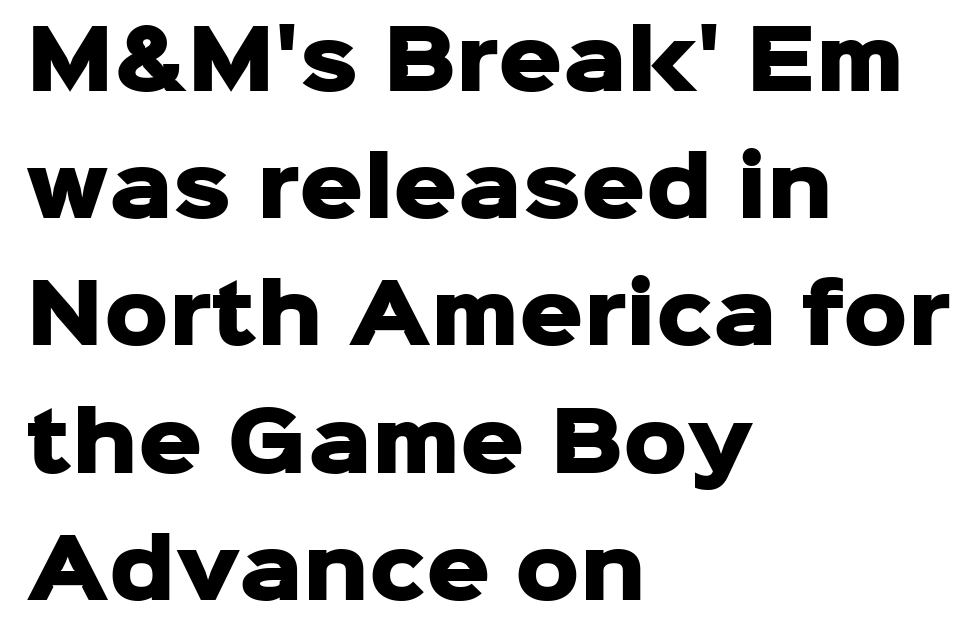
{"serif": "no", "italic": "no", "bold": "yes", "weight": "heavy", "width": "normal", "stroke_contrast": "low", "x_height": "medium", "monospaced": "no", "underline": "no", "align": "left", "line_spacing": "normal", "line_spacing_ratio": 1.59, "letter_spacing": "normal", "letter_spacing_em": 0.0, "glyph_px": 80}
